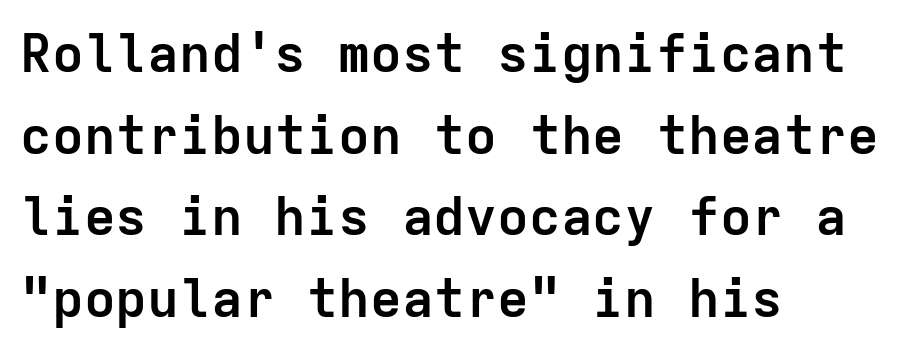
Spacing verdict: monospaced, one width for all characters. The typeface chosen for these lines omits serifs. These lines stack with their left ends in a neat column. No italicization has been applied; the sample stays upright. This is heavy type, rendered in bold.
